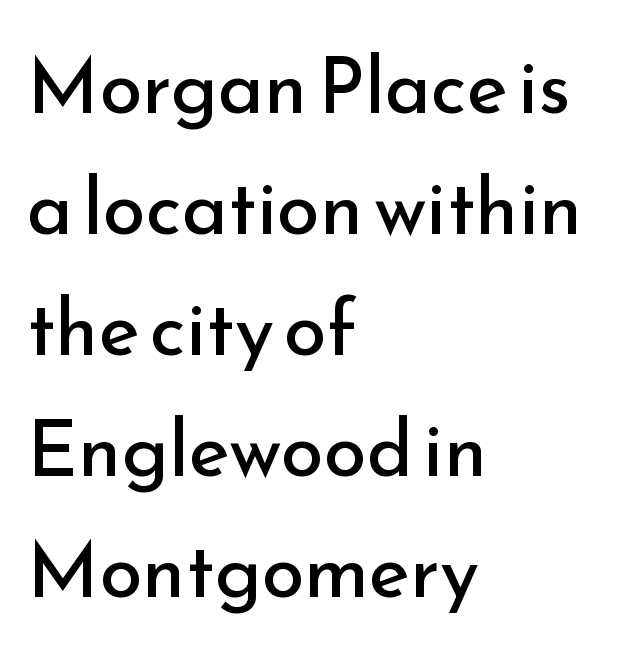
Q: Is the text bold? A: No.
Q: Is the text italic (slanted)? A: No, it is upright.
Q: Is the typeface a serif or a sans-serif typeface? A: Sans-serif.
Q: Is the text underlined? A: No.
Q: How is the paragraph aligned? A: Left-aligned.
Q: Is the spacing between letters normal or unusually wide? A: Normal.
Q: Is the spacing between lines tight, normal or loose? A: Normal.
Q: Width (condensed, normal, or wide)? A: Normal.
Q: Stroke contrast? A: Low.
Q: x-height? A: Small.
Q: Monospaced? A: No.
